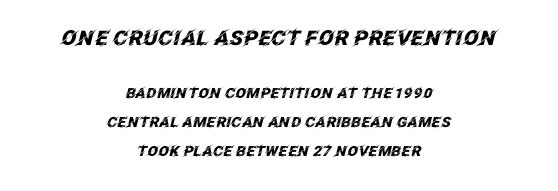
Q: Is the text bold? A: Yes.
Q: Is the text italic (slanted)? A: Yes, it leans right by about 12 degrees.
Q: Is the text underlined? A: No.
Q: How is the paragraph aligned? A: Centered.
Q: Is the spacing between letters normal or unusually wide? A: Normal.
Q: Is the spacing between lines tight, normal or loose? A: Loose.
Q: Which block of text is set in a larger size, the first (top) or the second (bottom)? A: The first (top) one.
